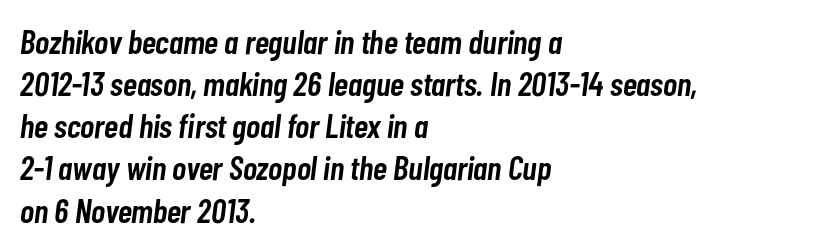
The rag falls on the right side of this text block. Do the characters align in a grid? No, the font is proportional. On the weight axis this lands at semibold, roughly 600. Tracking value appears to be zero — textbook default spacing.
